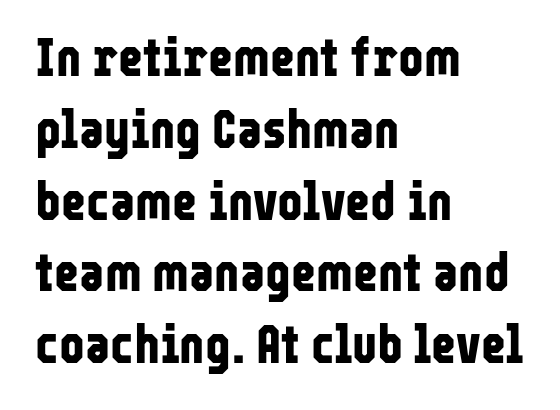
The image shows 54 px bold, condensed sans-serif type, upright; set left-aligned, normal line spacing (1.33x), normal letter spacing, not underlined; low stroke contrast and a medium x-height.
